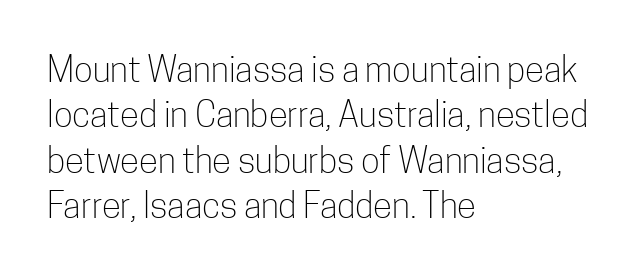
These lines are rendered in a variable-pitch font. Posture: vertical. The rag falls on the right side of this text block. The face looks like a standard text weight, possibly lighter.
